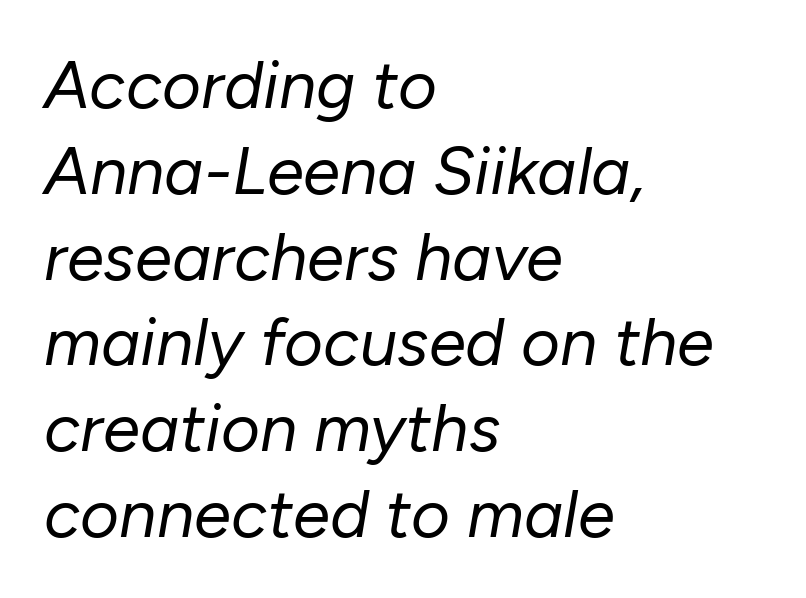
{"italic": "yes", "lean": "right", "slant_degrees": 10, "bold": "no", "weight": "regular", "width": "normal", "stroke_contrast": "low", "x_height": "medium", "monospaced": "no", "underline": "no", "align": "left", "line_spacing": "normal", "line_spacing_ratio": 1.28, "letter_spacing": "normal", "letter_spacing_em": 0.0, "glyph_px": 67}
